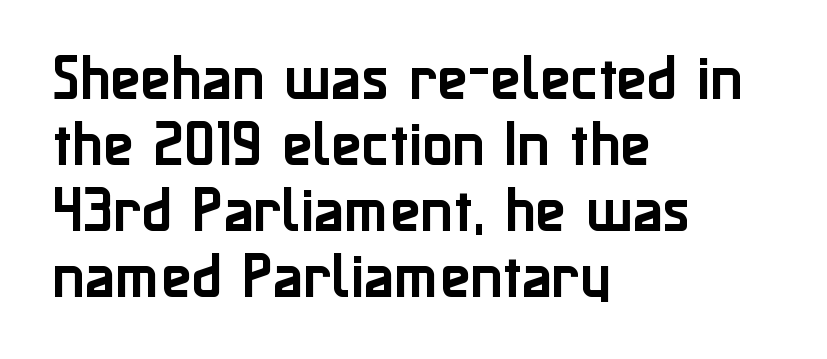
The image shows 50 px sans-serif type, upright; set left-aligned, normal line spacing (1.32x), normal letter spacing, not underlined; low stroke contrast and a medium x-height.
